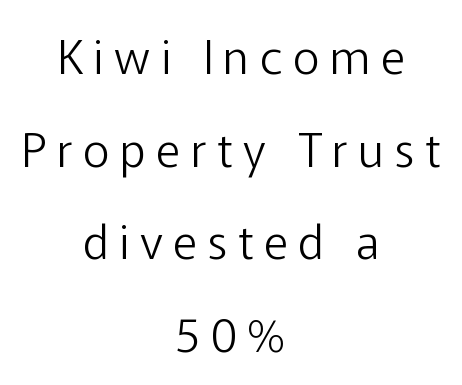
The image shows 47 px light sans-serif type, upright; set centered, loose line spacing (1.97x), unusually wide letter spacing (+0.22 em), not underlined; low stroke contrast and a medium x-height.
